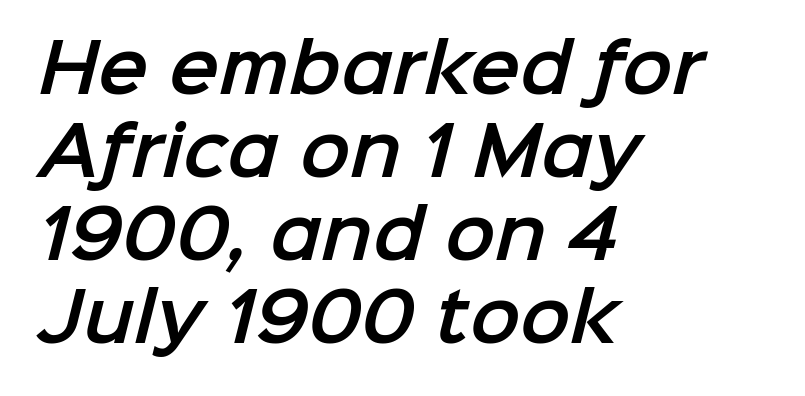
The image shows 67 px sans-serif type; set left-aligned, line spacing 1.24x, normal letter spacing, not underlined; low stroke contrast and a medium x-height.
